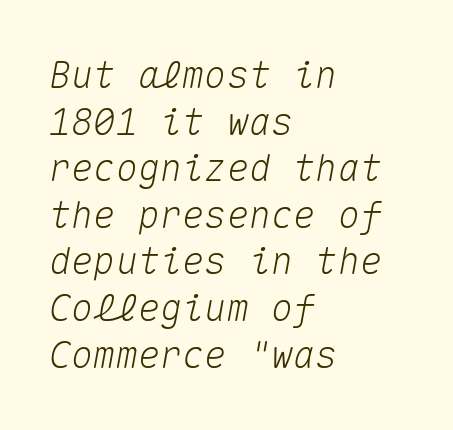
{"italic": "yes", "lean": "right", "slant_degrees": 10, "width": "normal", "stroke_contrast": "medium", "x_height": "medium", "monospaced": "yes", "underline": "no", "align": "left", "line_spacing": "normal", "line_spacing_ratio": 1.26, "letter_spacing": "normal", "letter_spacing_em": 0.0, "glyph_px": 37}
